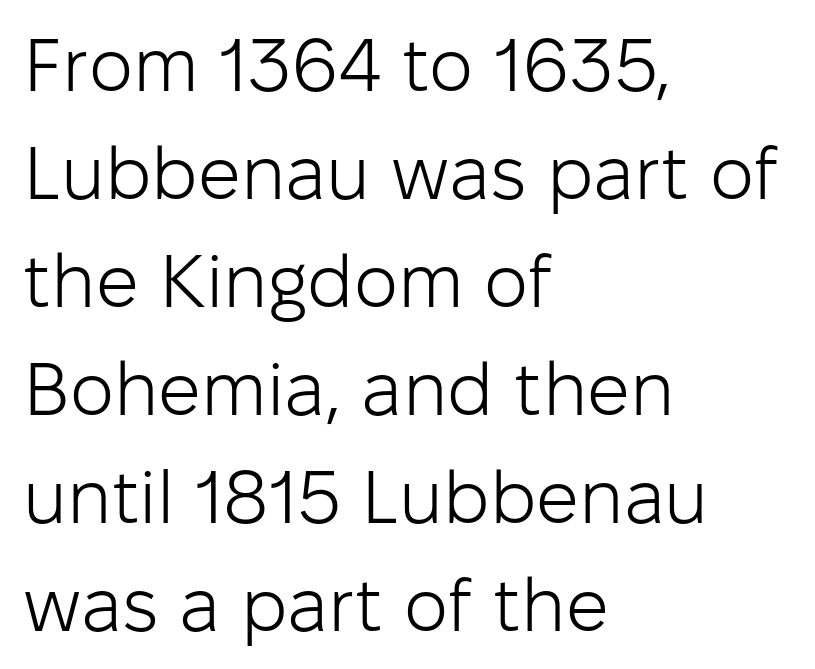
The image shows 75 px light sans-serif type, upright; set left-aligned, normal line spacing (1.44x), normal letter spacing, not underlined; low stroke contrast and a medium x-height.
